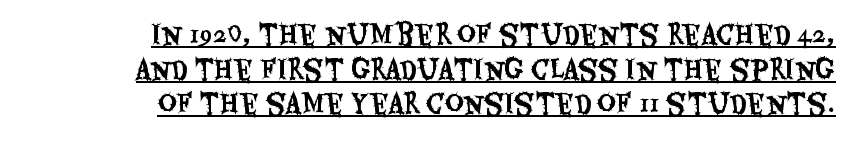
The image shows 26 px text type, upright; set right-aligned, normal line spacing (1.33x), normal letter spacing, underlined.
